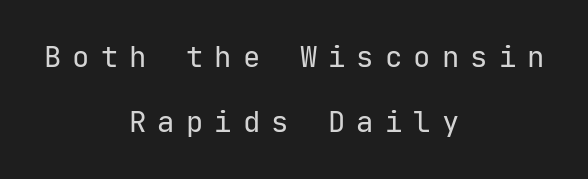
{"serif": "no", "italic": "no", "bold": "no", "weight": "regular", "width": "normal", "stroke_contrast": "low", "x_height": "medium", "monospaced": "yes", "underline": "no", "align": "center", "line_spacing": "loose", "line_spacing_ratio": 2.25, "letter_spacing": "wide", "letter_spacing_em": 0.38, "glyph_px": 29}
